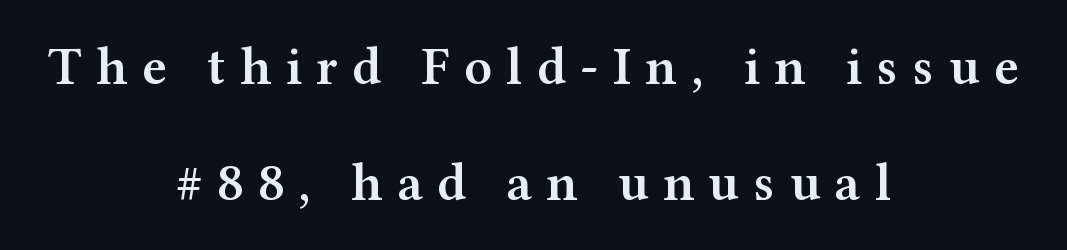
Q: Is the text bold? A: Semi-bold.
Q: Is the text italic (slanted)? A: No, it is upright.
Q: Is the typeface a serif or a sans-serif typeface? A: Serif.
Q: Is the text underlined? A: No.
Q: How is the paragraph aligned? A: Centered.
Q: Is the spacing between letters normal or unusually wide? A: Unusually wide.
Q: Is the spacing between lines tight, normal or loose? A: Loose.
Q: Width (condensed, normal, or wide)? A: Wide.
Q: Stroke contrast? A: Medium.
Q: x-height? A: Medium.
Q: Monospaced? A: No.
